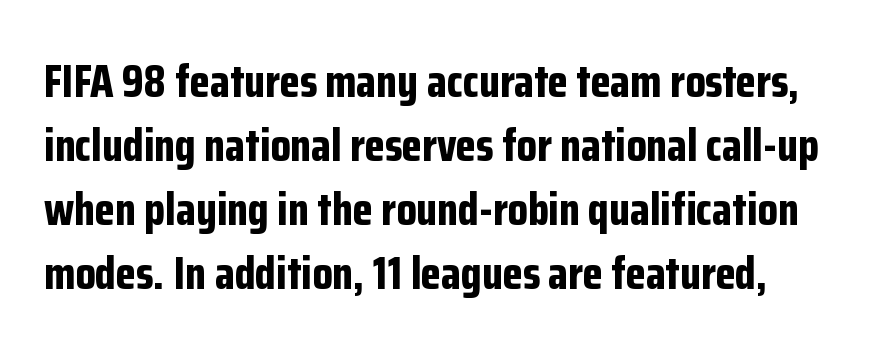
Check under the words: just untouched page. The axis of the letterforms is exactly vertical. Strong, thick strokes mark this as bold type. These lines keep a tight, regular rhythm from letter to letter. Is this a fixed-width face? No — the glyphs have proportional, varying widths.
